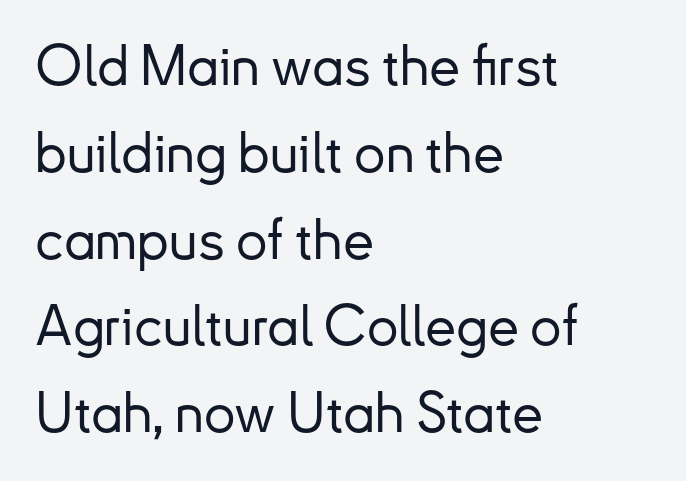
Q: Is the text italic (slanted)? A: No, it is upright.
Q: Is the typeface a serif or a sans-serif typeface? A: Sans-serif.
Q: Is the text underlined? A: No.
Q: How is the paragraph aligned? A: Left-aligned.
Q: Is the spacing between letters normal or unusually wide? A: Normal.
Q: Is the spacing between lines tight, normal or loose? A: Normal.
Q: Width (condensed, normal, or wide)? A: Normal.
Q: Stroke contrast? A: Low.
Q: x-height? A: Small.
Q: Monospaced? A: No.
